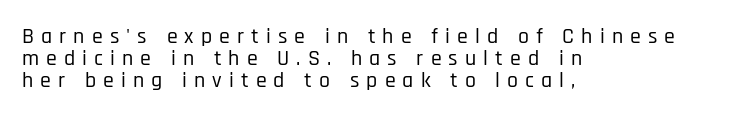
The image shows 22 px text type, upright; set left-aligned, tight line spacing (0.99x), unusually wide letter spacing (+0.32 em), not underlined.
